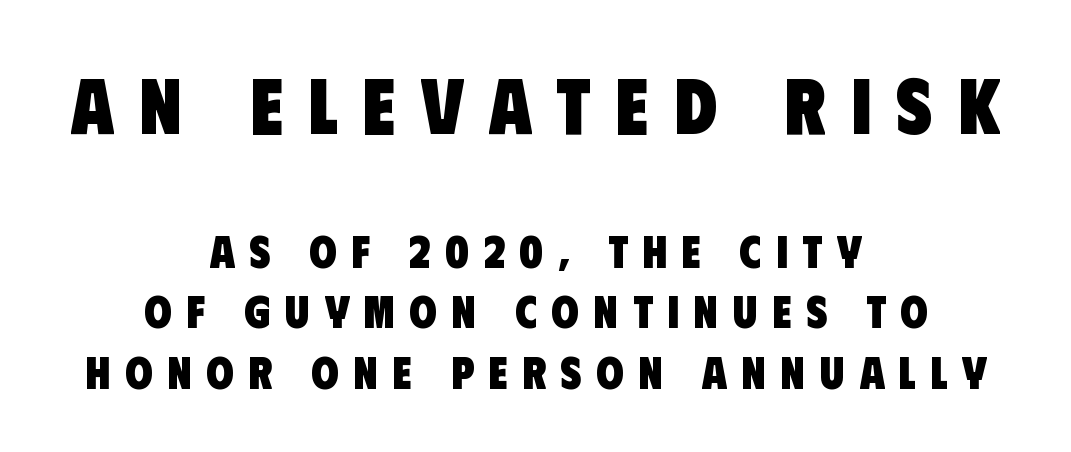
Is the block centered? Yes — each line is placed symmetrically about the middle. Classification — sans serif. Compared with typical paragraphs, the rows here are spaced about the same. A clean baseline with only descenders dipping below it. Looks like regular typesetting: each glyph gets only the width it needs.
